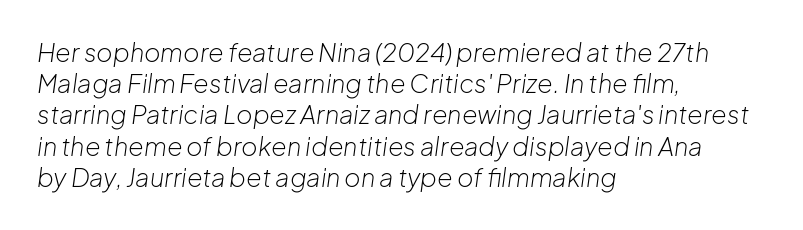
There's an unmistakable incline to the writing here. The space between consecutive lines is moderate. The rag falls on the right side of this text block. Letters rest on an invisible, unmarked baseline. The passage shown is not bold in any degree.
